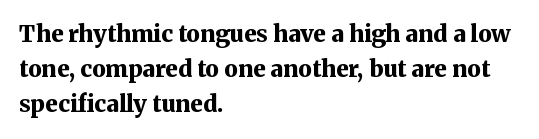
The image shows 23 px bold type, upright; set left-aligned, normal line spacing (1.53x), normal letter spacing, not underlined.
